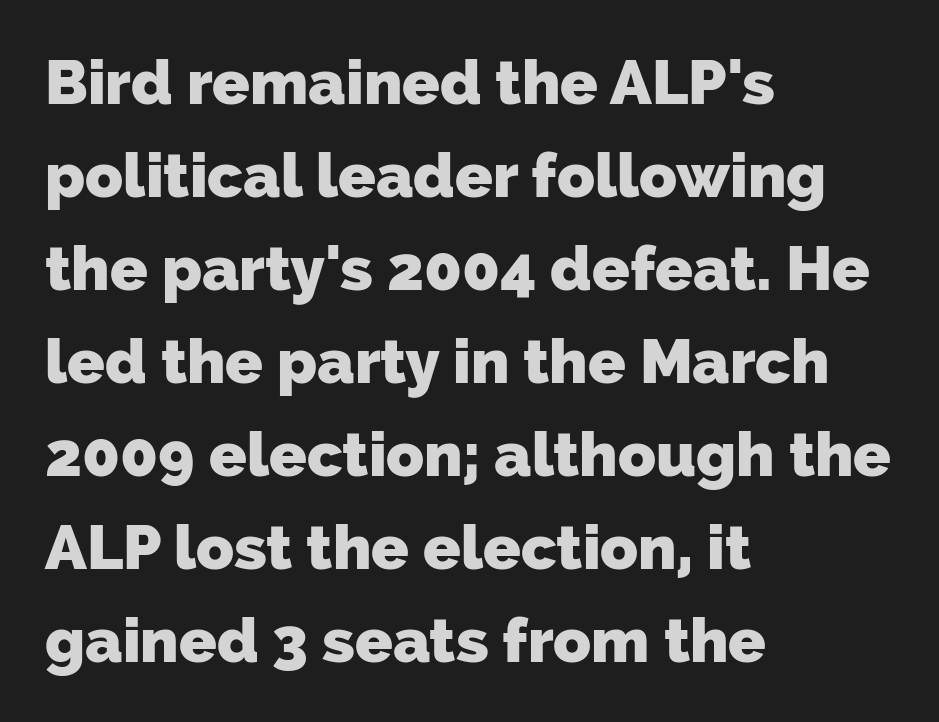
{"serif": "no", "bold": "yes", "weight": "heavy", "width": "normal", "stroke_contrast": "low", "x_height": "medium", "monospaced": "no", "underline": "no", "align": "left", "line_spacing": "normal", "line_spacing_ratio": 1.5, "letter_spacing": "normal", "letter_spacing_em": 0.0, "glyph_px": 62}
